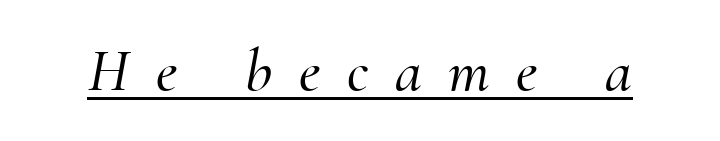
Q: Is the text italic (slanted)? A: Yes, it leans right by about 10 degrees.
Q: Is the typeface a serif or a sans-serif typeface? A: Serif.
Q: Is the text underlined? A: Yes.
Q: Is the spacing between letters normal or unusually wide? A: Unusually wide.
Q: Width (condensed, normal, or wide)? A: Normal.
Q: Stroke contrast? A: Medium.
Q: x-height? A: Small.
Q: Monospaced? A: No.
